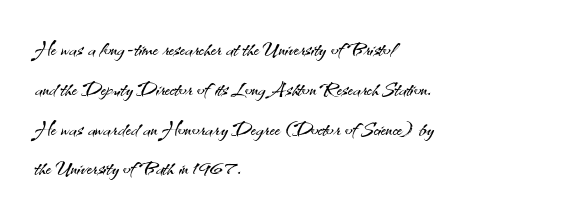
Each letter's strokes conclude bluntly, with no projecting serifs. Letter spacing: default. Stems here are at most as thick as an everyday book face. In terms of leading, this rendering sits right in the middle. Note the varied advance widths — an 'i' is clearly narrower than an 'm'.
